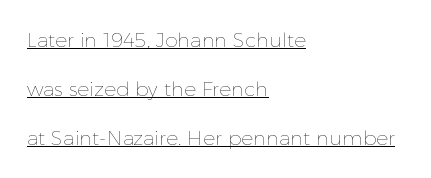
The image shows 20 px text type, upright; set left-aligned, loose line spacing (2.44x), normal letter spacing, underlined.
